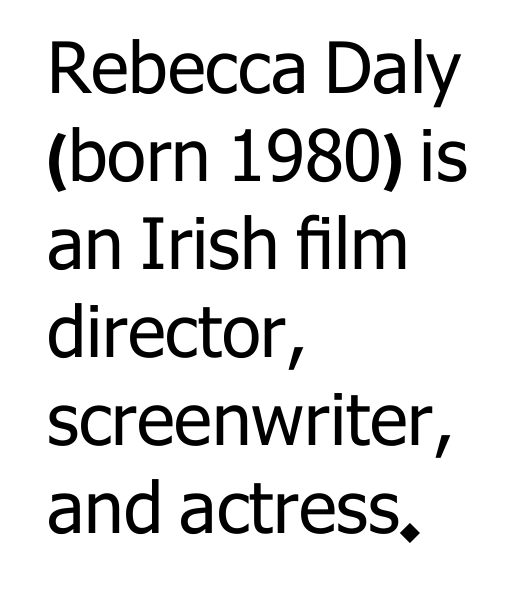
{"serif": "no", "italic": "no", "bold": "no", "weight": "regular", "width": "normal", "stroke_contrast": "low", "x_height": "medium", "monospaced": "no", "underline": "no", "align": "left", "line_spacing_ratio": 1.24, "letter_spacing": "normal", "letter_spacing_em": 0.0, "glyph_px": 71}
